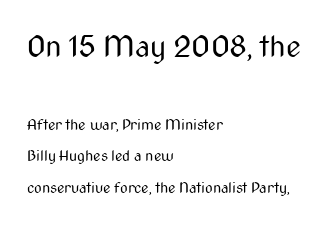
{"serif": "no", "italic": "no", "bold": "no", "weight": "regular", "width": "condensed", "stroke_contrast": "medium", "x_height": "medium", "monospaced": "no", "underline": "no", "align": "left", "line_spacing": "loose", "line_spacing_ratio": 2.12, "letter_spacing": "normal", "letter_spacing_em": 0.0, "larger_block": "first", "size_ratio": 2.0, "glyph_px": 30}
